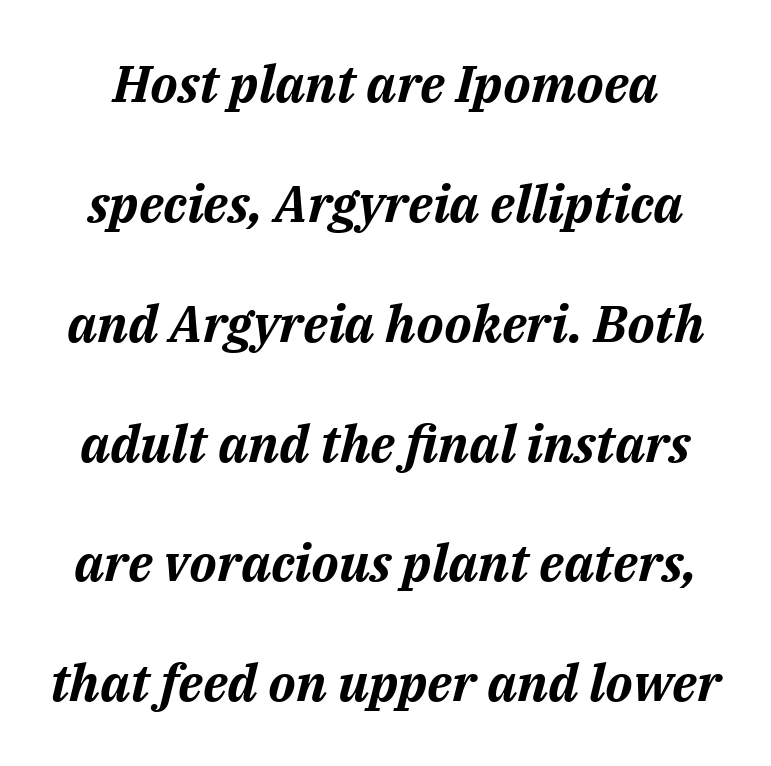
Q: Is the text bold? A: Yes.
Q: Is the text italic (slanted)? A: Yes, it leans right by about 14 degrees.
Q: Is the text underlined? A: No.
Q: Is the spacing between letters normal or unusually wide? A: Normal.
Q: Is the spacing between lines tight, normal or loose? A: Loose.
Q: Width (condensed, normal, or wide)? A: Normal.
Q: Stroke contrast? A: Medium.
Q: x-height? A: Medium.
Q: Monospaced? A: No.
